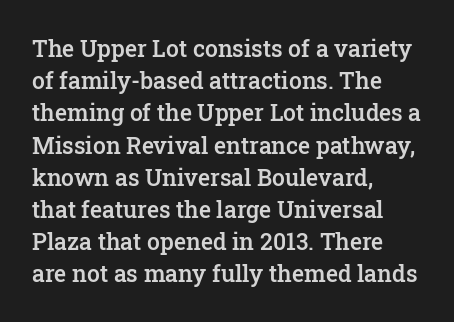
The foot of each line stays bare and open. Evenly set lines give the paragraph a standard silhouette. Left-aligned paragraph, ragged on the right. Does the lettering tilt? It doesn't — this is upright. The line texture is even and compact thanks to regular tracking.
